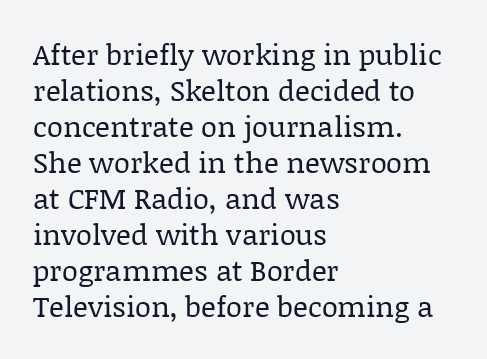
Q: Is the text bold? A: No.
Q: Is the text italic (slanted)? A: No, it is upright.
Q: Is the typeface a serif or a sans-serif typeface? A: Serif.
Q: Is the text underlined? A: No.
Q: How is the paragraph aligned? A: Left-aligned.
Q: Is the spacing between letters normal or unusually wide? A: Normal.
Q: Width (condensed, normal, or wide)? A: Normal.
Q: Stroke contrast? A: Low.
Q: x-height? A: Large.
Q: Monospaced? A: No.
